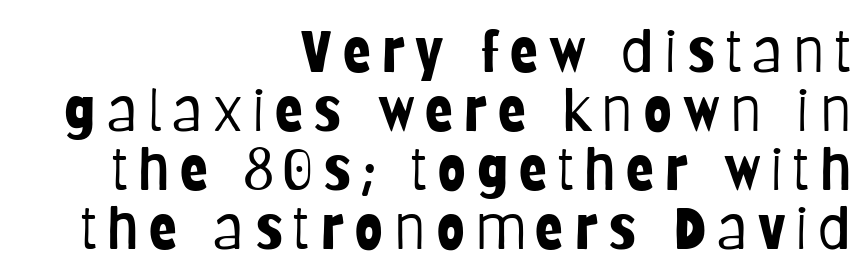
Q: Is the text bold? A: No.
Q: Is the text italic (slanted)? A: No, it is upright.
Q: Is the typeface a serif or a sans-serif typeface? A: Sans-serif.
Q: Is the text underlined? A: No.
Q: How is the paragraph aligned? A: Right-aligned.
Q: Is the spacing between lines tight, normal or loose? A: Tight.
Q: Width (condensed, normal, or wide)? A: Condensed.
Q: Stroke contrast? A: Low.
Q: x-height? A: Large.
Q: Monospaced? A: No.
